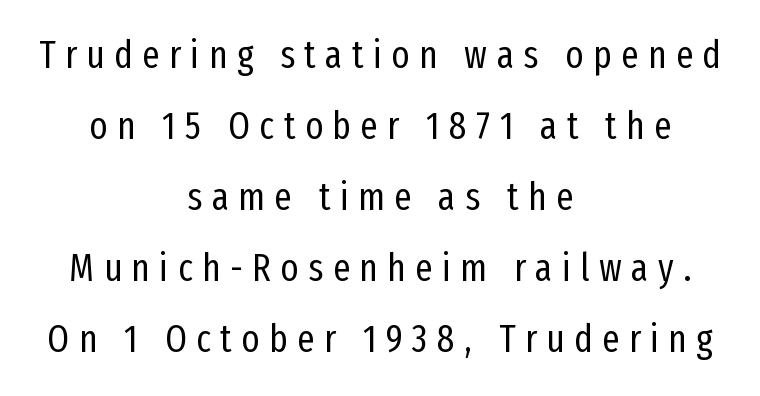
Q: Is the text bold? A: No.
Q: Is the text italic (slanted)? A: No, it is upright.
Q: Is the typeface a serif or a sans-serif typeface? A: Sans-serif.
Q: Is the text underlined? A: No.
Q: How is the paragraph aligned? A: Centered.
Q: Is the spacing between letters normal or unusually wide? A: Unusually wide.
Q: Width (condensed, normal, or wide)? A: Condensed.
Q: Stroke contrast? A: Low.
Q: x-height? A: Medium.
Q: Monospaced? A: No.
